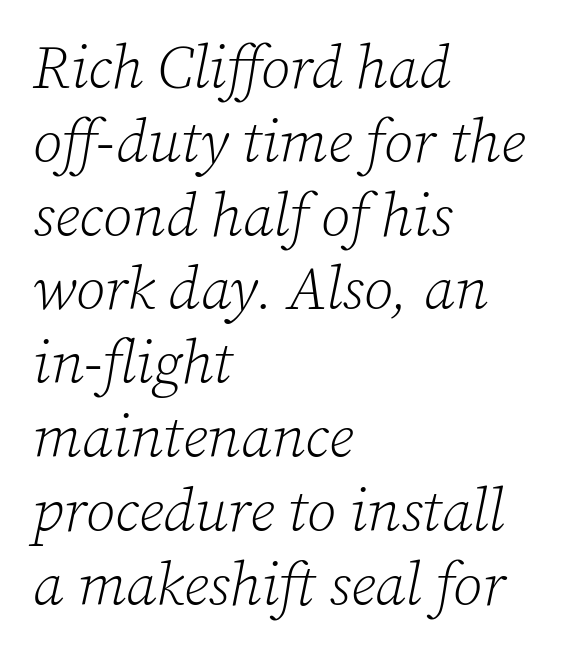
The strokes carry an ordinary text weight at most. Observe the lean: these are italic letterforms. A typesetter would call this proportional, since set widths differ per character. Plain, unruled lines of type. This rendering leaves character spacing at its baseline value. Leftover space on each line is placed entirely after the last word.
